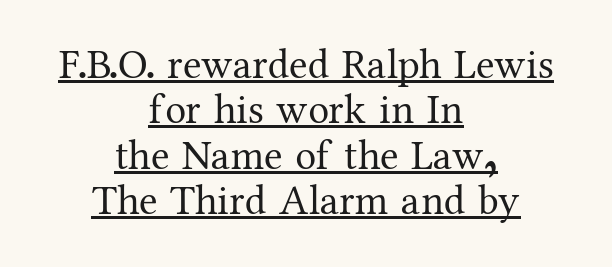
{"serif": "yes", "italic": "no", "bold": "no", "weight": "regular", "width": "normal", "stroke_contrast": "medium", "x_height": "medium", "monospaced": "no", "underline": "yes", "align": "center", "line_spacing": "tight", "line_spacing_ratio": 1.08, "letter_spacing": "normal", "letter_spacing_em": 0.0, "glyph_px": 42}
